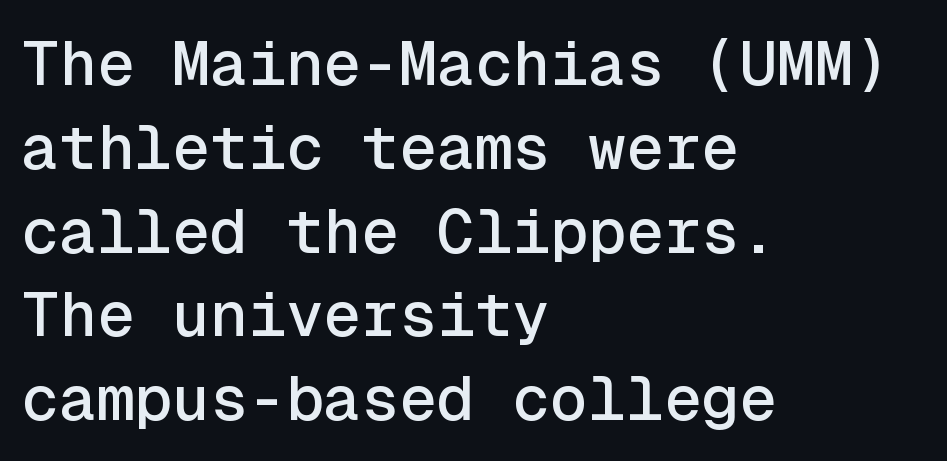
Decoration check: the copy has no underline. The space between consecutive lines is moderate. If you drew a line through each stem, it would be perfectly vertical. This sample uses a sans-serif face. Spacing verdict: monospaced, one width for all characters.
